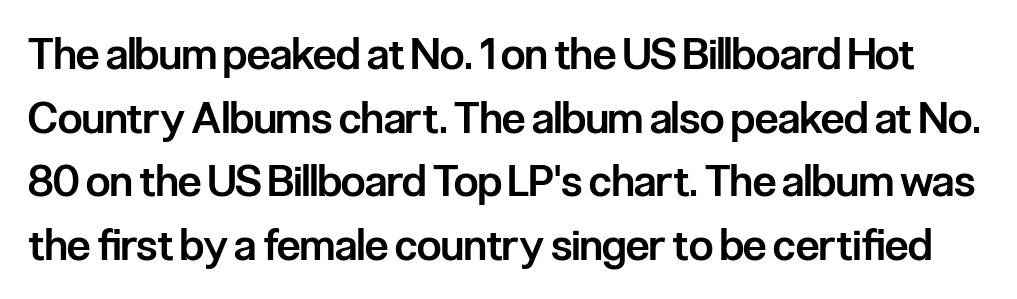
Q: Is the text bold? A: Semi-bold.
Q: Is the text italic (slanted)? A: No, it is upright.
Q: Is the typeface a serif or a sans-serif typeface? A: Sans-serif.
Q: Is the text underlined? A: No.
Q: Is the spacing between letters normal or unusually wide? A: Normal.
Q: Is the spacing between lines tight, normal or loose? A: Normal.
Q: Width (condensed, normal, or wide)? A: Condensed.
Q: Stroke contrast? A: Low.
Q: x-height? A: Medium.
Q: Monospaced? A: No.
